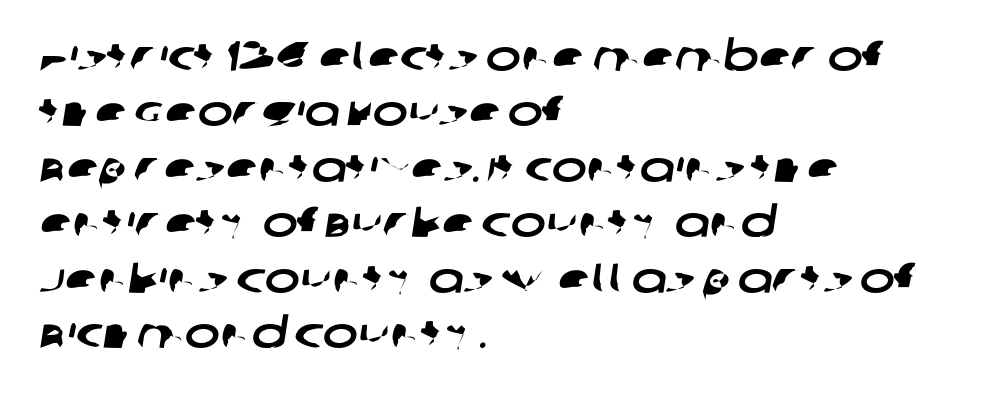
{"serif": "no", "width": "wide", "stroke_contrast": "low", "x_height": "large", "monospaced": "no", "underline": "no", "align": "left", "line_spacing": "normal", "line_spacing_ratio": 1.32, "letter_spacing": "normal", "letter_spacing_em": 0.0, "glyph_px": 42}
